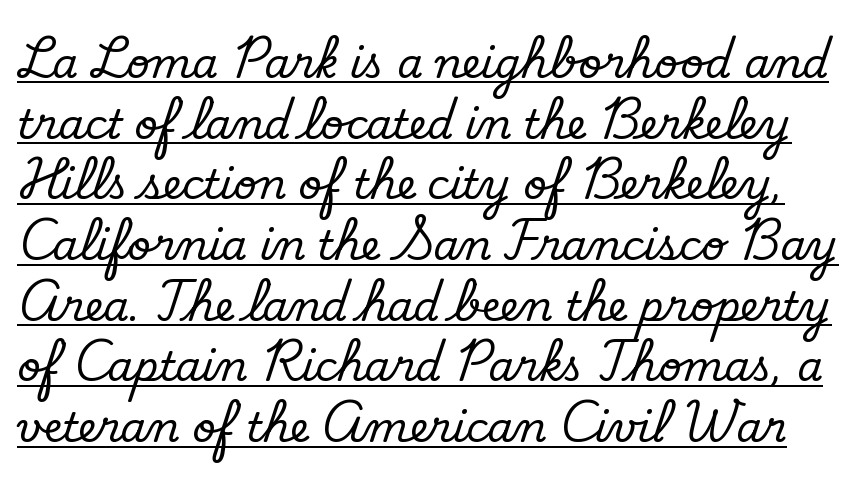
The image shows 41 px regular-weight sans-serif type; set normal line spacing (1.48x), normal letter spacing, underlined; low stroke contrast and a small x-height.
